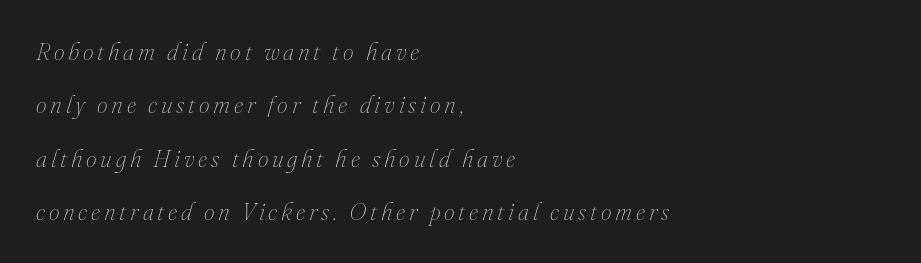
{"italic": "yes", "lean": "right", "slant_degrees": 16, "bold": "no", "underline": "no", "align": "left", "line_spacing": "loose", "line_spacing_ratio": 2.22, "glyph_px": 24}
